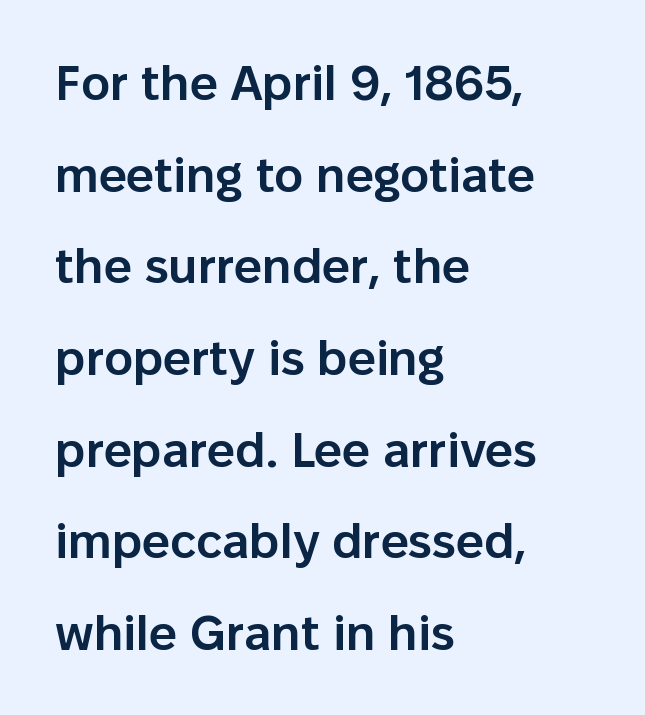
The image shows 49 px semibold sans-serif type, upright; set left-aligned, line spacing 1.87x, normal letter spacing, not underlined; low stroke contrast and a medium x-height.
